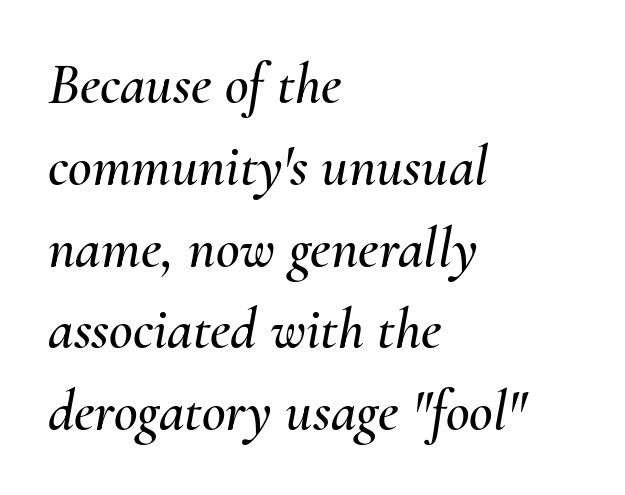
{"italic": "yes", "lean": "right", "slant_degrees": 10, "width": "normal", "stroke_contrast": "medium", "x_height": "small", "monospaced": "no", "underline": "no", "align": "left", "line_spacing": "normal", "line_spacing_ratio": 1.41, "letter_spacing": "normal", "letter_spacing_em": 0.0, "glyph_px": 58}
